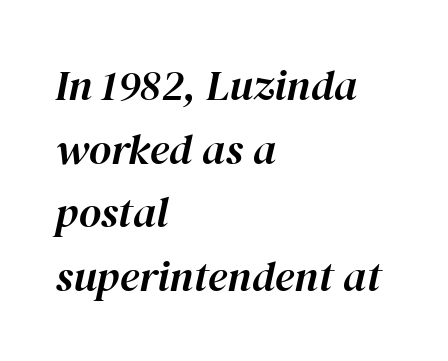
{"italic": "yes", "lean": "right", "slant_degrees": 12, "width": "normal", "stroke_contrast": "high", "x_height": "medium", "monospaced": "no", "underline": "no", "align": "left", "line_spacing": "normal", "line_spacing_ratio": 1.48, "letter_spacing": "normal", "letter_spacing_em": 0.0, "glyph_px": 43}
